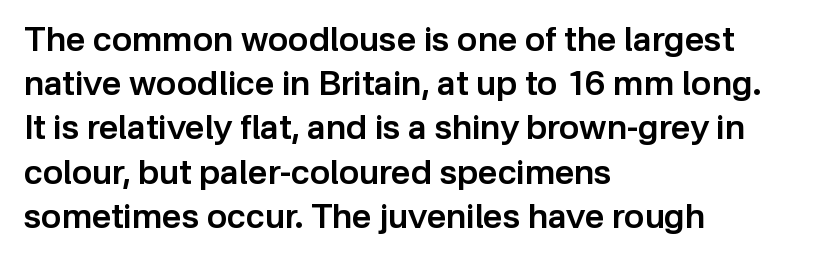
These lines are rendered in a variable-pitch font. If you drew a ruler down the left edge, every line would touch it. Glyph-to-glyph distance matches everyday printed text. Do the letters lean? They stand straight. Each new line begins a customary step beneath the previous one. Words float on clear page, feet unadorned.
